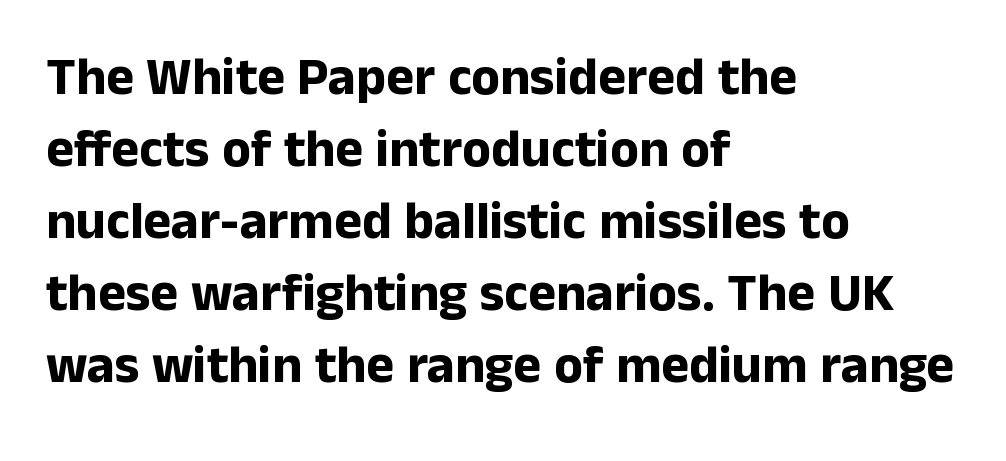
The setting favours the left margin, as ordinary paragraphs usually do. Words appear dense and cohesive because spacing is normal. Posture: upright roman. Beneath every word, the page is bare. These lines are composed in type without serifs.
